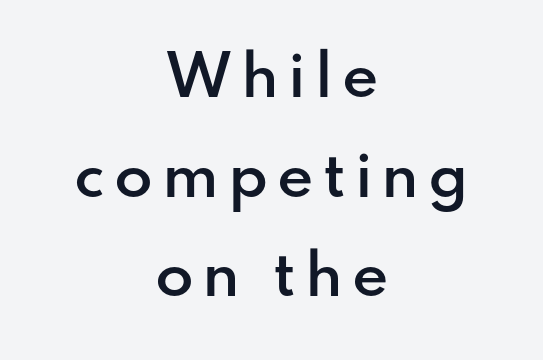
The image shows 56 px semibold sans-serif type, upright; set centered, line spacing 1.78x, not underlined; low stroke contrast and a small x-height.
